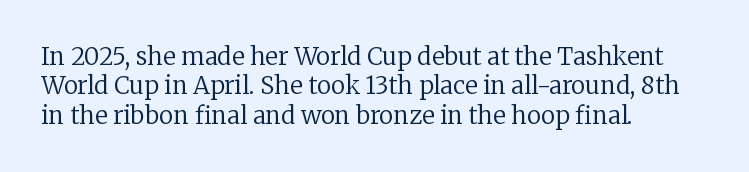
Notice how the stems are strictly vertical — no italics here. Standard letterfit; no display-style spreading of the glyphs. The space beneath each line is pristine and unruled. Counters stay open thanks to moderate or lighter strokes. A classic flush-left, rag-right setting is used for this passage.
